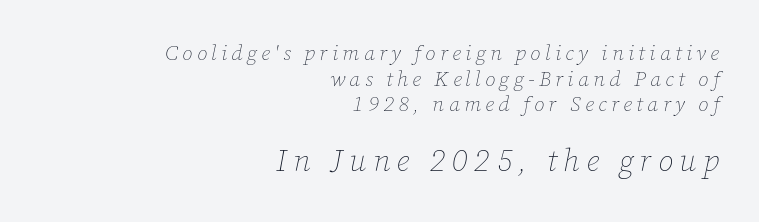
The image shows 31 px thin type, italic (leaning right); set right-aligned, line spacing 1.22x, unusually wide letter spacing (+0.21 em), not underlined; the second (bottom) block is 1.48x larger; low stroke contrast and a medium x-height.
